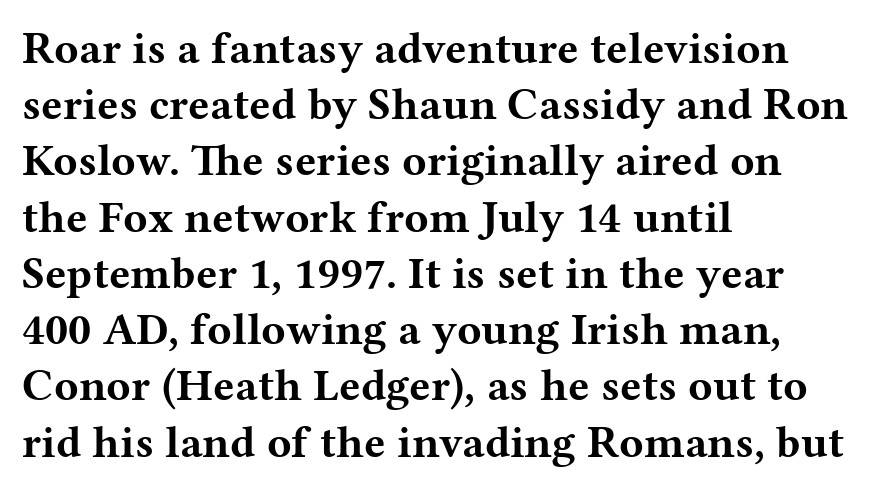
The image shows 45 px bold, wide serif type, upright; set left-aligned, normal line spacing (1.25x), normal letter spacing, not underlined; medium stroke contrast and a medium x-height.
